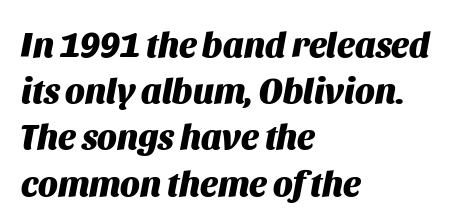
The whole block is typeset with a tilt. Reading down the column, the eye jumps a familiar distance to each next line. Does the weight exceed regular? Yes, all the way to bold. Which margin do the lines hug? The left one — the right edge is uneven. Each letter keeps its own natural width here, so spacing adapts to shape.
